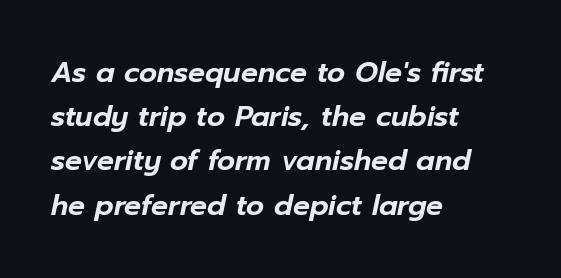
Check under the words: just untouched page. The rows are spaced the way most documents space them. Proportional: the letters do not fall into vertical columns. Does the lettering tilt? It does — this is italic. Every row of glyphs begins at an identical x-position on the left.
